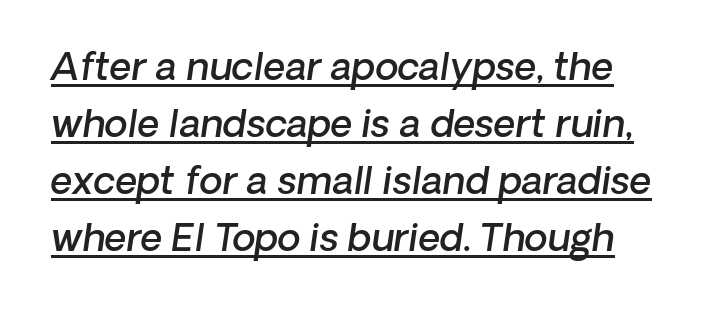
The image shows 38 px semibold sans-serif type; set normal line spacing (1.5x), normal letter spacing, underlined; low stroke contrast and a medium x-height.
